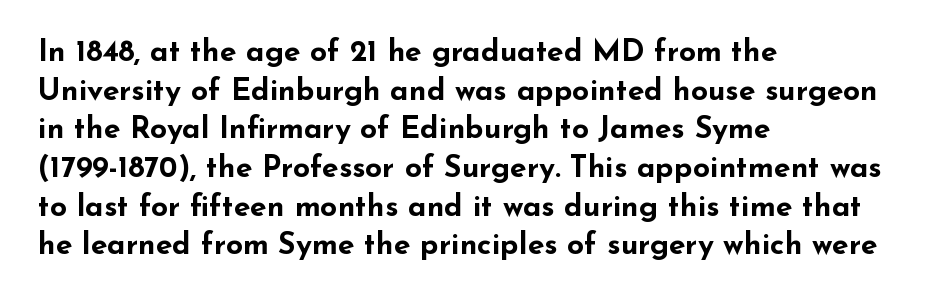
The image shows 30 px bold, wide sans-serif type, upright; set left-aligned, normal line spacing (1.29x), normal letter spacing, not underlined; low stroke contrast and a small x-height.
